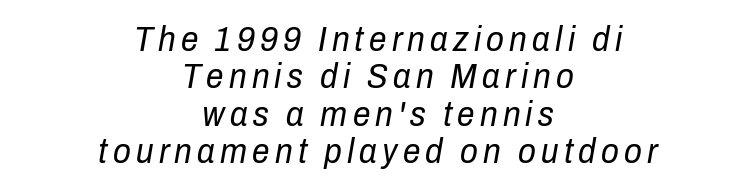
{"italic": "yes", "lean": "right", "slant_degrees": 10, "bold": "no", "weight": "regular", "width": "condensed", "stroke_contrast": "low", "x_height": "medium", "monospaced": "no", "underline": "no", "align": "center", "line_spacing": "tight", "line_spacing_ratio": 1.07, "glyph_px": 35}
